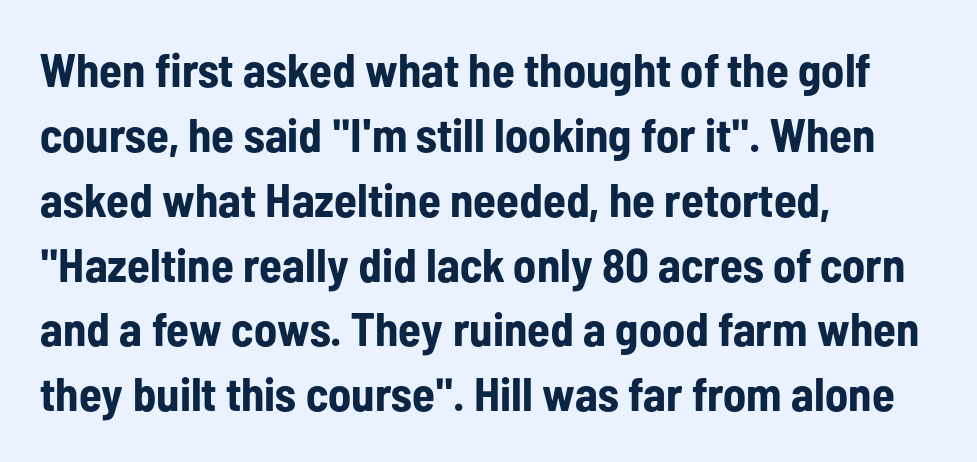
The glyphs in this specimen are sans serif. Varying glyph widths throughout — classic text-font behaviour. Here the glyphs are tracked normally, forming tight word shapes. A clean baseline with only descenders dipping below it. Honestly, the row spacing looks completely unremarkable. A full-strength bold gives these letters their thick strokes.
